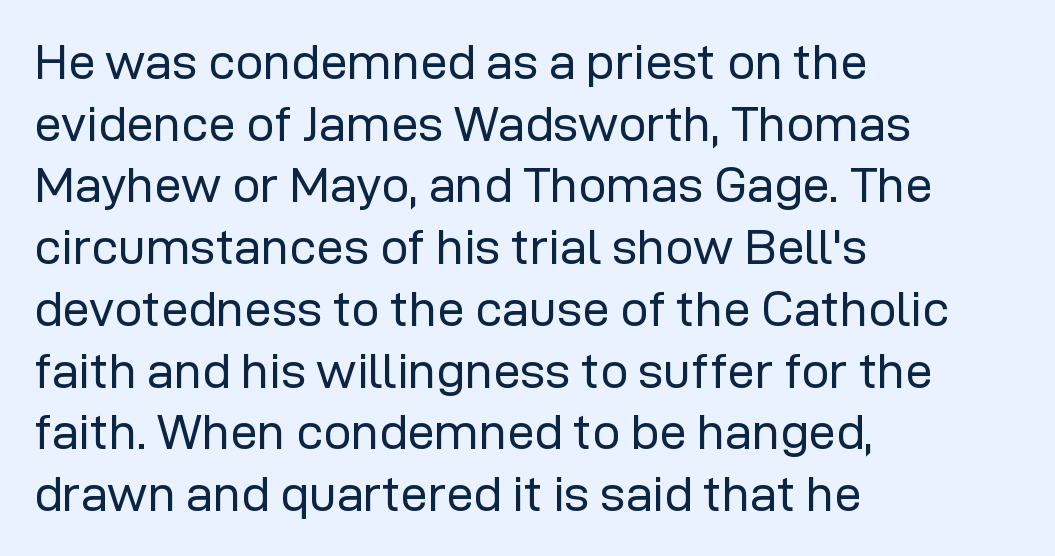
All the whitespace from short lines collects on the right. These glyphs show unthickened strokes, regular width or finer. Looks like regular typesetting: each glyph gets only the width it needs. Underline: absent. The gaps between neighbouring characters are ordinary and unremarkable.
